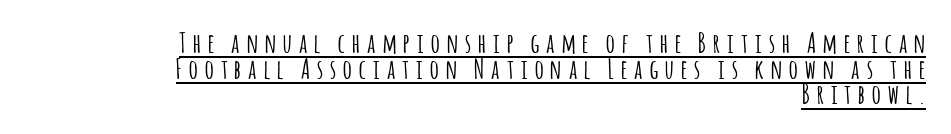
This sample uses expanded letter spacing, leaving extra air between glyphs. Students, observe the line beneath the letters — that is underlining. Italic: no, the glyphs are upright roman. All the whitespace from short lines collects on the left. Leading is clearly below the norm, producing a dense column.
